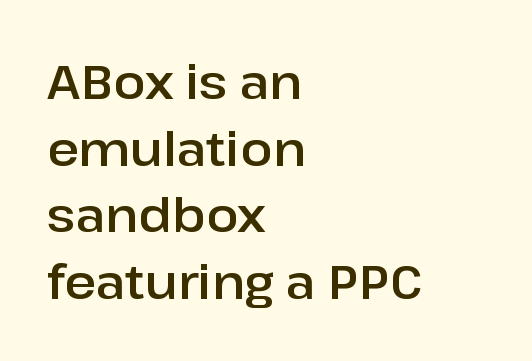
Notice how the passage keeps a crisp vertical edge on the left only. Lines of text with bare space underneath. Here the designer chose a conventional face with non-uniform glyph widths. The horizontal fit of the characters is conventional and even. This is the regular roman posture of the typeface. The characters display no serif detailing; their extremities are plain.
